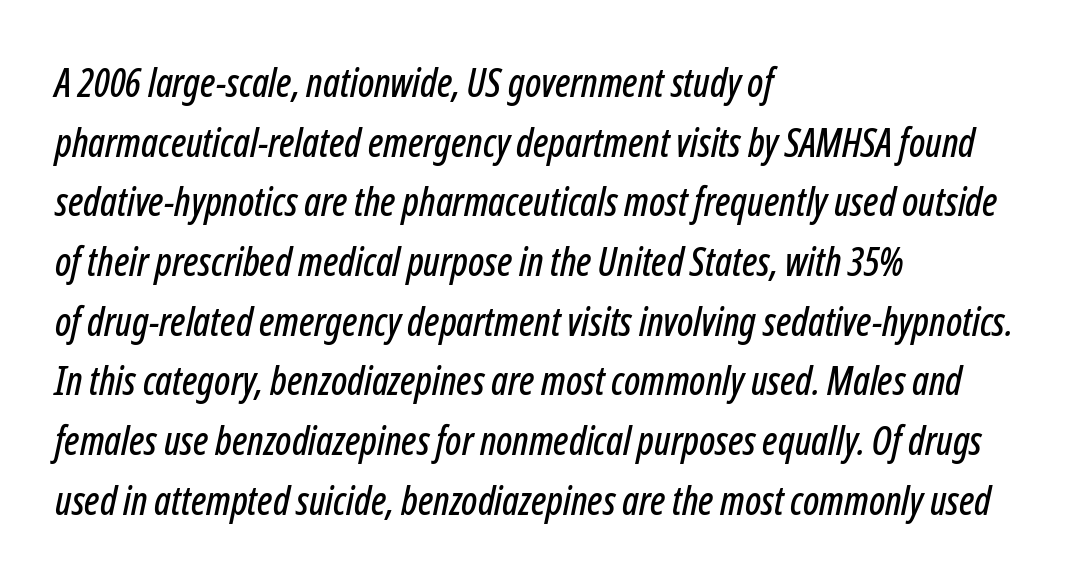
Is this a fixed-width face? No — the glyphs have proportional, varying widths. The face used here is rendered with its standard letterfit. How would I describe the line gaps? Plain and ordinary. The compositor pushed each line to the left boundary. Decoration check: the copy has no underline.
